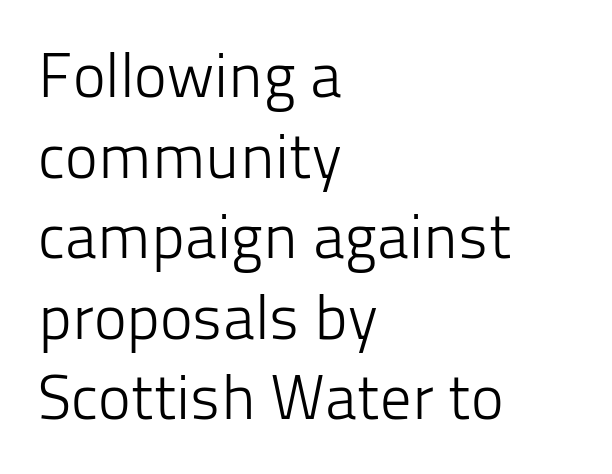
{"serif": "no", "italic": "no", "bold": "no", "weight": "light", "width": "normal", "stroke_contrast": "low", "x_height": "medium", "monospaced": "no", "underline": "no", "align": "left", "line_spacing": "normal", "line_spacing_ratio": 1.3, "letter_spacing": "normal", "letter_spacing_em": 0.0, "glyph_px": 62}
